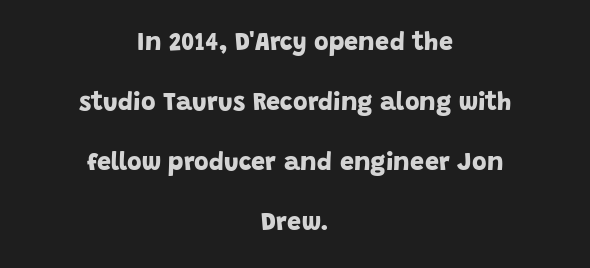
Does the weight exceed regular? Yes, all the way to bold. The gaps between neighbouring characters are ordinary and unremarkable. A great deal of white space separates one row of letters from the next. Horizontally, the lines are justified to the midpoint only.
